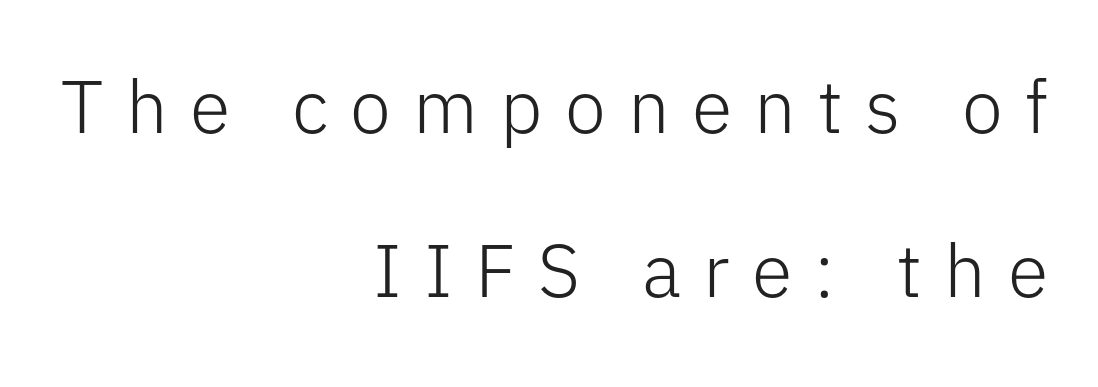
Q: Is the text bold? A: No.
Q: Is the text italic (slanted)? A: No, it is upright.
Q: Is the typeface a serif or a sans-serif typeface? A: Sans-serif.
Q: Is the text underlined? A: No.
Q: How is the paragraph aligned? A: Right-aligned.
Q: Is the spacing between letters normal or unusually wide? A: Unusually wide.
Q: Is the spacing between lines tight, normal or loose? A: Loose.
Q: Width (condensed, normal, or wide)? A: Normal.
Q: Stroke contrast? A: Low.
Q: x-height? A: Medium.
Q: Monospaced? A: No.
